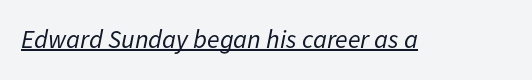
Q: Is the text bold? A: No.
Q: Is the text italic (slanted)? A: Yes, it leans right by about 11 degrees.
Q: Is the text underlined? A: Yes.
Q: Is the spacing between letters normal or unusually wide? A: Normal.
